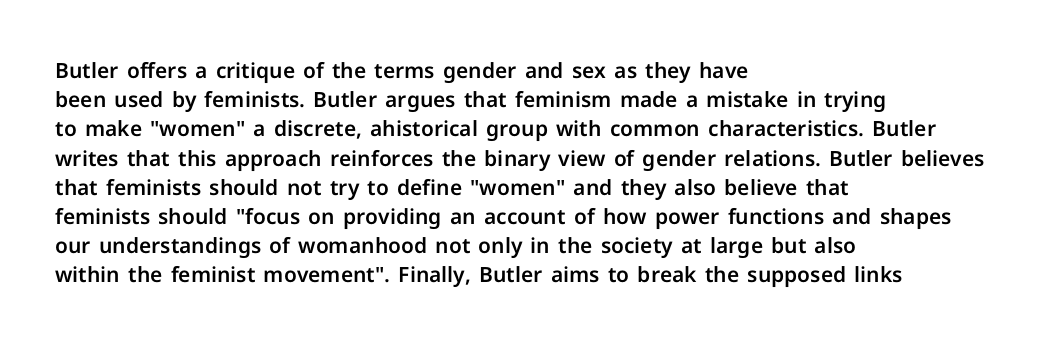
Q: Is the text italic (slanted)? A: No, it is upright.
Q: Is the text underlined? A: No.
Q: How is the paragraph aligned? A: Left-aligned.
Q: Is the spacing between letters normal or unusually wide? A: Normal.
Q: Is the spacing between lines tight, normal or loose? A: Normal.
